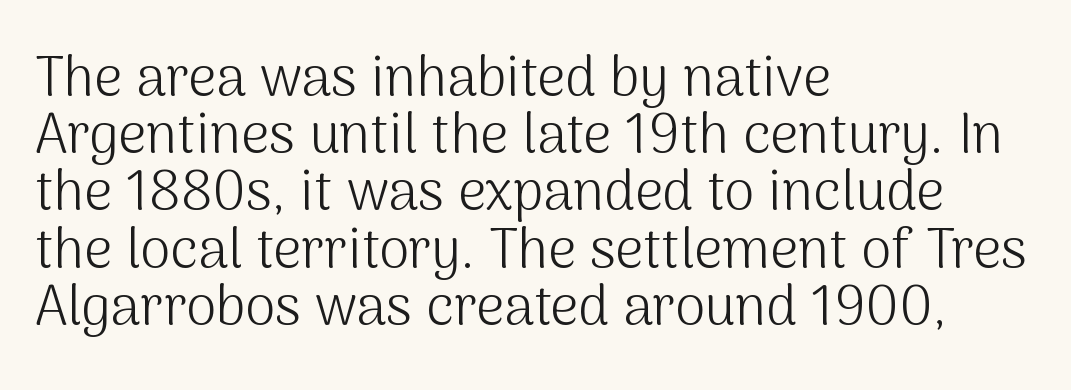
The rendering uses a small line-height, squeezing the rows. In terms of letterform style, serifs are entirely absent. Each letter keeps its own natural width here, so spacing adapts to shape. These glyphs show unthickened strokes, regular width or finer. The typesetter chose a ragged-right arrangement here. Letter spacing: default.
